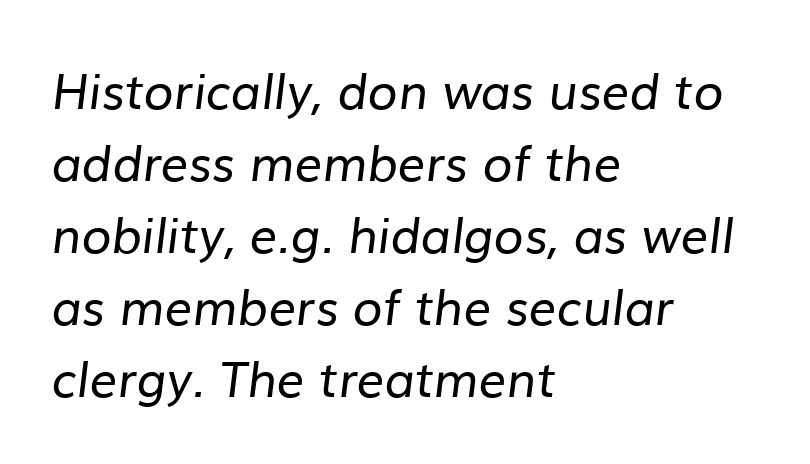
{"serif": "no", "bold": "no", "weight": "regular", "width": "normal", "stroke_contrast": "low", "x_height": "medium", "monospaced": "no", "underline": "no", "align": "left", "line_spacing": "normal", "line_spacing_ratio": 1.47, "letter_spacing": "normal", "letter_spacing_em": 0.0, "glyph_px": 49}
